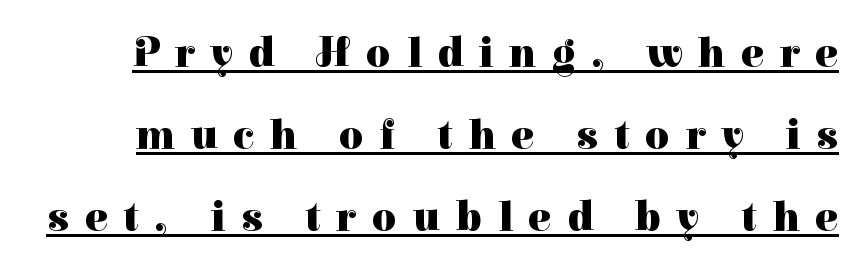
{"serif": "yes", "italic": "no", "bold": "yes", "weight": "heavy", "width": "normal", "stroke_contrast": "high", "x_height": "medium", "monospaced": "no", "underline": "yes", "line_spacing": "loose", "line_spacing_ratio": 1.95, "letter_spacing": "wide", "letter_spacing_em": 0.38, "glyph_px": 42}
